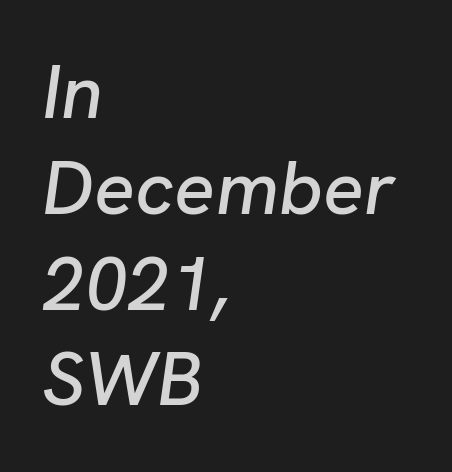
{"italic": "yes", "lean": "right", "slant_degrees": 8, "width": "normal", "stroke_contrast": "low", "x_height": "medium", "monospaced": "no", "underline": "no", "align": "left", "line_spacing": "normal", "line_spacing_ratio": 1.26, "letter_spacing": "normal", "letter_spacing_em": 0.0, "glyph_px": 76}
